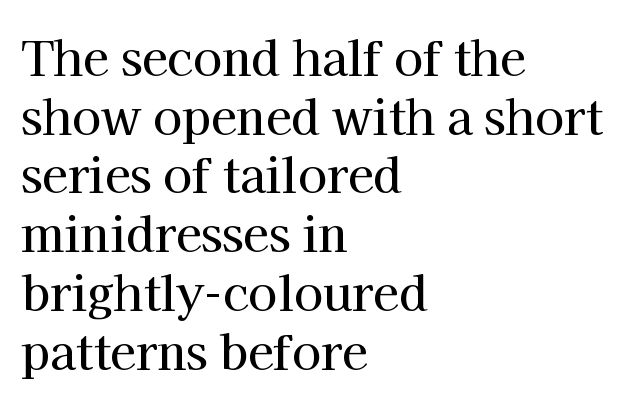
{"serif": "yes", "italic": "no", "width": "normal", "stroke_contrast": "high", "x_height": "medium", "monospaced": "no", "underline": "no", "align": "left", "line_spacing": "normal", "line_spacing_ratio": 1.25, "letter_spacing": "normal", "letter_spacing_em": 0.0, "glyph_px": 47}
